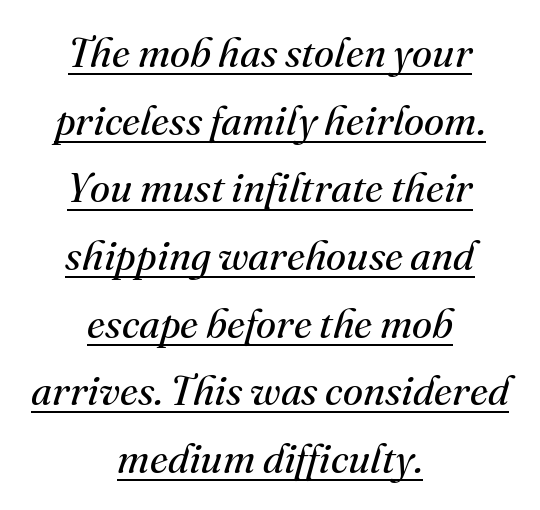
Italic? Definitely — the glyphs are oblique. Think of a printed novel: that variable character pitch is what you see here. If you measured baseline to baseline, you'd find a middling distance. The compositor balanced each line on the midline. You can tell from the footed stems that serif type was used.
